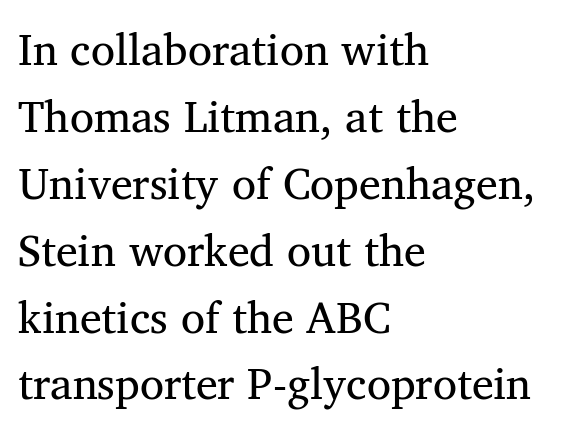
The image shows 44 px regular-weight serif type; set left-aligned, normal line spacing (1.52x), normal letter spacing, not underlined; medium stroke contrast and a medium x-height.
